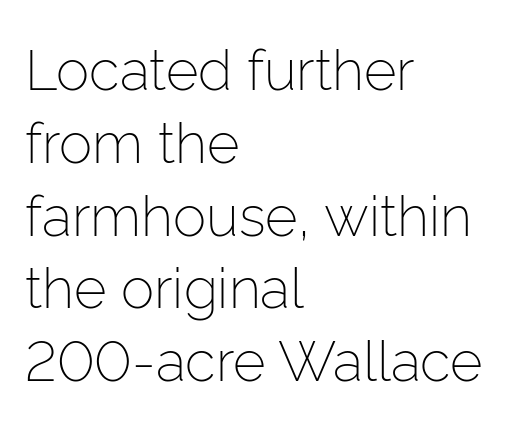
The image shows 56 px light sans-serif type, upright; set left-aligned, normal line spacing (1.3x), normal letter spacing, not underlined; low stroke contrast and a medium x-height.
